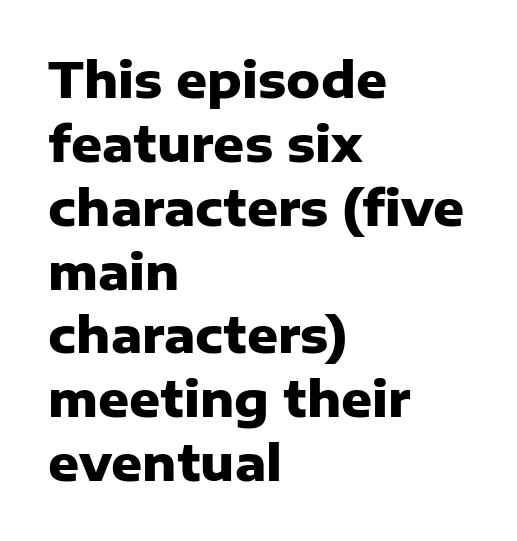
Q: Is the text bold? A: Yes.
Q: Is the text italic (slanted)? A: No, it is upright.
Q: Is the typeface a serif or a sans-serif typeface? A: Sans-serif.
Q: Is the text underlined? A: No.
Q: How is the paragraph aligned? A: Left-aligned.
Q: Is the spacing between letters normal or unusually wide? A: Normal.
Q: Is the spacing between lines tight, normal or loose? A: Normal.
Q: Width (condensed, normal, or wide)? A: Normal.
Q: Stroke contrast? A: Low.
Q: x-height? A: Medium.
Q: Monospaced? A: No.
